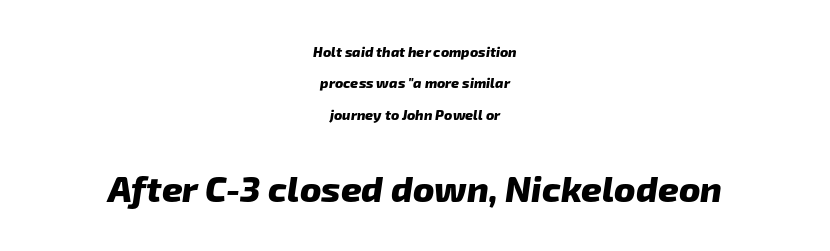
The image shows 36 px heavy sans-serif type; set centered, loose line spacing (2.24x), normal letter spacing, not underlined; the second (bottom) block is 2.57x larger; low stroke contrast and a medium x-height.
